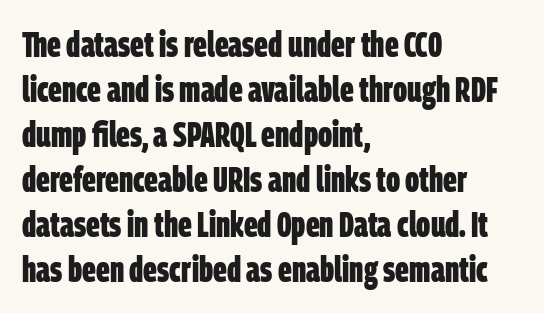
{"serif": "no", "bold": "yes", "weight": "bold", "width": "condensed", "stroke_contrast": "low", "x_height": "large", "monospaced": "no", "underline": "no", "align": "left", "line_spacing": "normal", "line_spacing_ratio": 1.25, "letter_spacing": "normal", "letter_spacing_em": 0.0, "glyph_px": 36}
